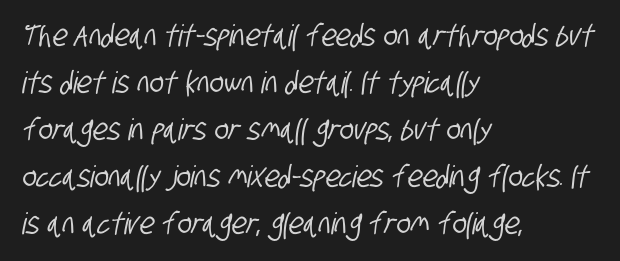
Q: Is the typeface a serif or a sans-serif typeface? A: Sans-serif.
Q: Is the text underlined? A: No.
Q: How is the paragraph aligned? A: Left-aligned.
Q: Is the spacing between letters normal or unusually wide? A: Normal.
Q: Is the spacing between lines tight, normal or loose? A: Normal.
Q: Width (condensed, normal, or wide)? A: Condensed.
Q: Stroke contrast? A: Low.
Q: x-height? A: Large.
Q: Monospaced? A: No.
